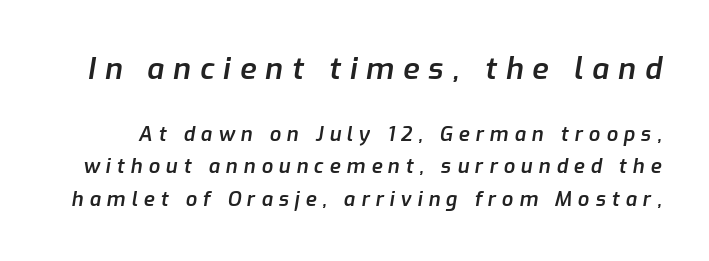
The image shows 30 px semibold type, italic (leaning right); set normal line spacing (1.61x), unusually wide letter spacing (+0.3 em), not underlined; the first (top) block is 1.5x larger; low stroke contrast and a medium x-height.
